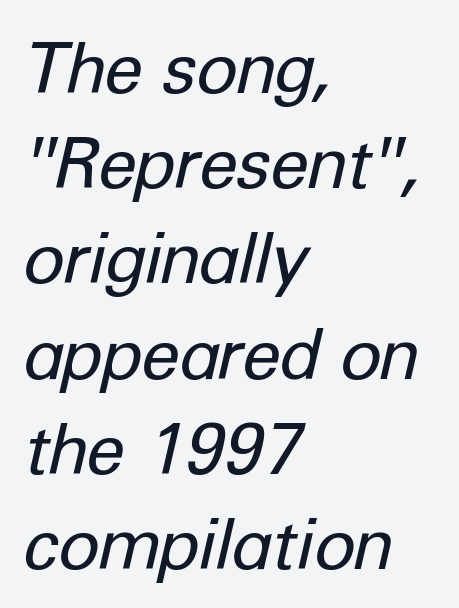
The image shows 70 px regular-weight type, italic (leaning right); set left-aligned, normal line spacing (1.36x), normal letter spacing, not underlined; low stroke contrast and a medium x-height.
